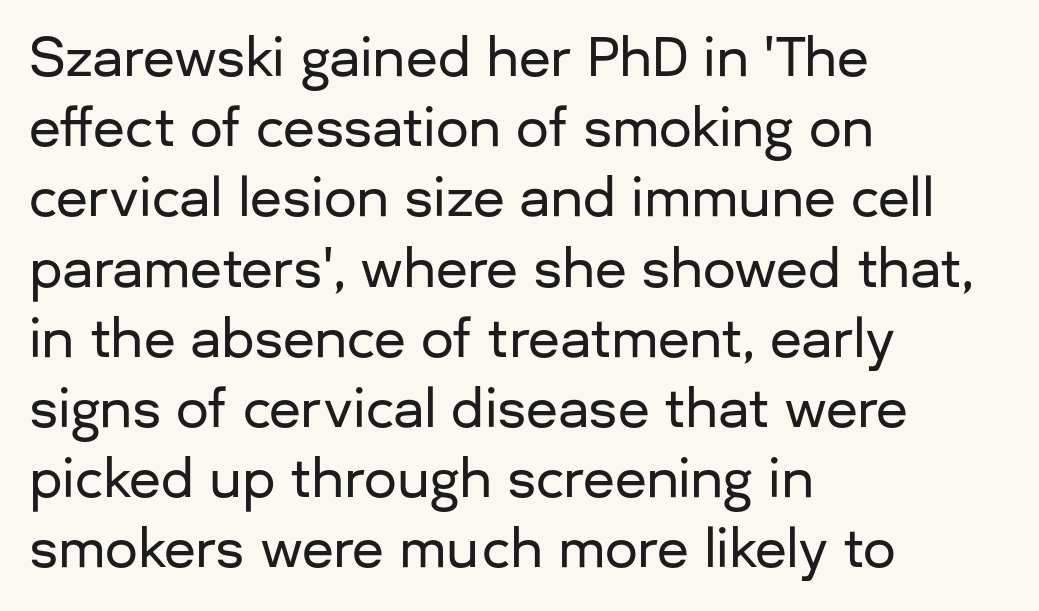
Q: Is the text italic (slanted)? A: No, it is upright.
Q: Is the typeface a serif or a sans-serif typeface? A: Sans-serif.
Q: Is the text underlined? A: No.
Q: How is the paragraph aligned? A: Left-aligned.
Q: Is the spacing between letters normal or unusually wide? A: Normal.
Q: Is the spacing between lines tight, normal or loose? A: Normal.
Q: Width (condensed, normal, or wide)? A: Normal.
Q: Stroke contrast? A: Low.
Q: x-height? A: Medium.
Q: Monospaced? A: No.
